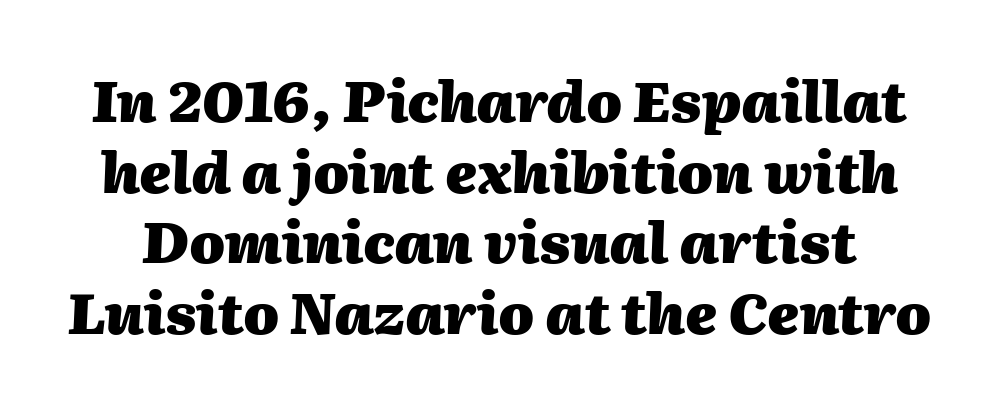
Looking at the ascenders, they clearly lean. Is the letter spacing exaggerated? No — it looks like the ordinary default. The strokes are fattened all the way to bold. Here the designer chose a conventional face with non-uniform glyph widths. Anything drawn beneath the words? Only blank space.
